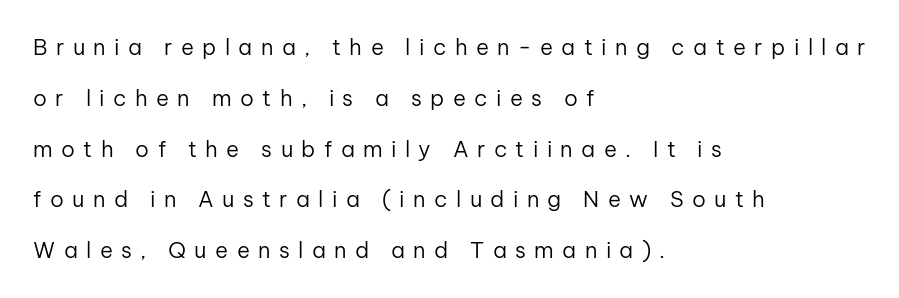
Plain, unruled lines of type. Successive baselines arrive slowly, with a big drop between each. Teacher's note: observe the even left margin — that is flush-left alignment. Each stroke keeps to a modest, everyday thickness or less. The rendering inserts visible extra space after every character.
